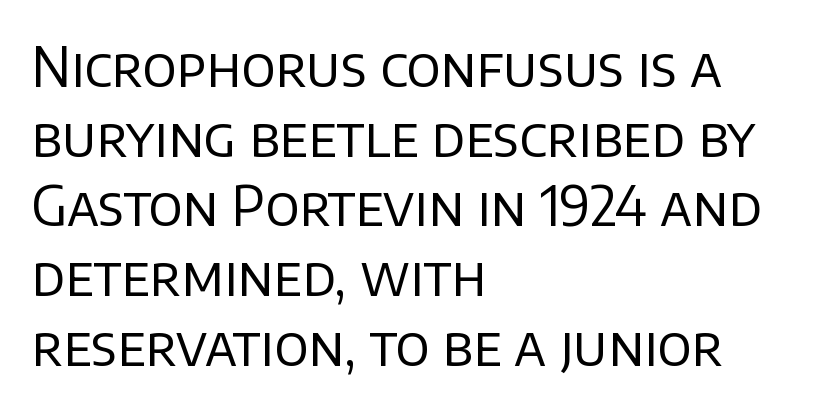
{"serif": "no", "italic": "no", "bold": "no", "weight": "regular", "width": "normal", "stroke_contrast": "low", "x_height": "large", "monospaced": "no", "underline": "no", "align": "left", "line_spacing": "normal", "line_spacing_ratio": 1.29, "letter_spacing": "normal", "letter_spacing_em": 0.0, "glyph_px": 54}
